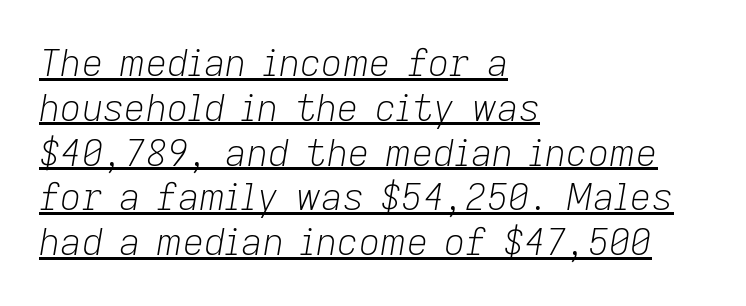
{"italic": "yes", "lean": "right", "slant_degrees": 9, "bold": "no", "weight": "light", "width": "normal", "stroke_contrast": "low", "x_height": "medium", "monospaced": "no", "underline": "yes", "align": "left", "line_spacing_ratio": 1.21, "letter_spacing": "normal", "letter_spacing_em": 0.0, "glyph_px": 37}
